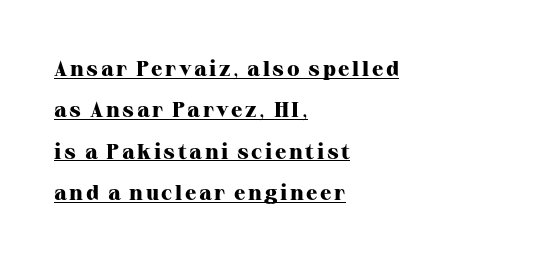
Unlike italic type, these characters show no tilt at all. Does the weight exceed regular? Yes, all the way to bold. A baseline rule has been typeset under these characters. Compared with typical paragraphs, the rows here are farther apart. This rendering uses left alignment, leaving the right contour irregular.
